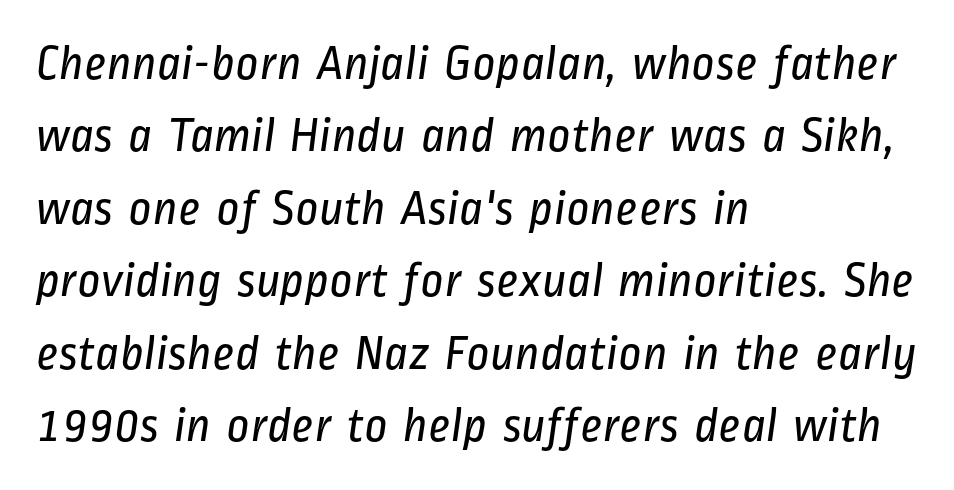
Q: Is the text bold? A: No.
Q: Is the typeface a serif or a sans-serif typeface? A: Sans-serif.
Q: Is the text underlined? A: No.
Q: How is the paragraph aligned? A: Left-aligned.
Q: Is the spacing between letters normal or unusually wide? A: Normal.
Q: Is the spacing between lines tight, normal or loose? A: Normal.
Q: Width (condensed, normal, or wide)? A: Condensed.
Q: Stroke contrast? A: Low.
Q: x-height? A: Medium.
Q: Monospaced? A: No.
